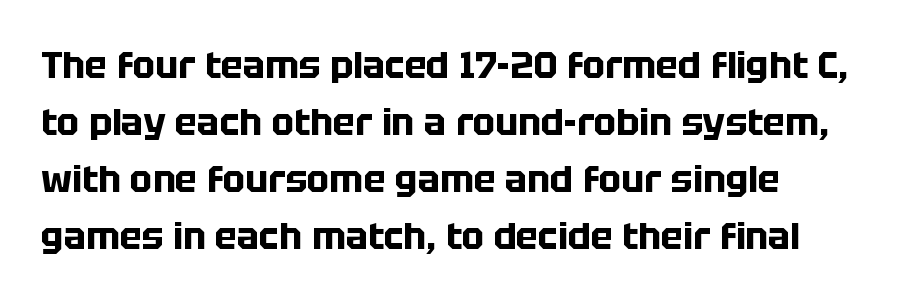
The image shows 37 px bold sans-serif type, upright; set left-aligned, normal line spacing (1.54x), normal letter spacing, not underlined; low stroke contrast and a large x-height.
